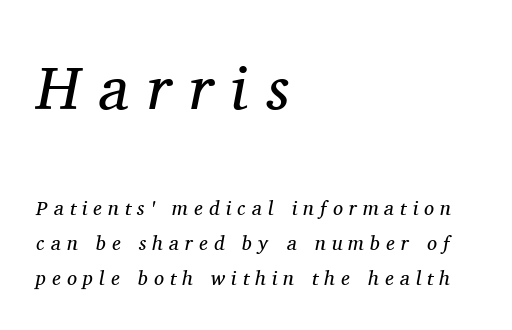
{"serif": "yes", "italic": "yes", "lean": "right", "slant_degrees": 11, "bold": "no", "weight": "regular", "width": "normal", "stroke_contrast": "medium", "x_height": "medium", "monospaced": "no", "underline": "no", "align": "left", "line_spacing_ratio": 1.74, "letter_spacing": "wide", "letter_spacing_em": 0.31, "larger_block": "first", "size_ratio": 3.05, "glyph_px": 61}
